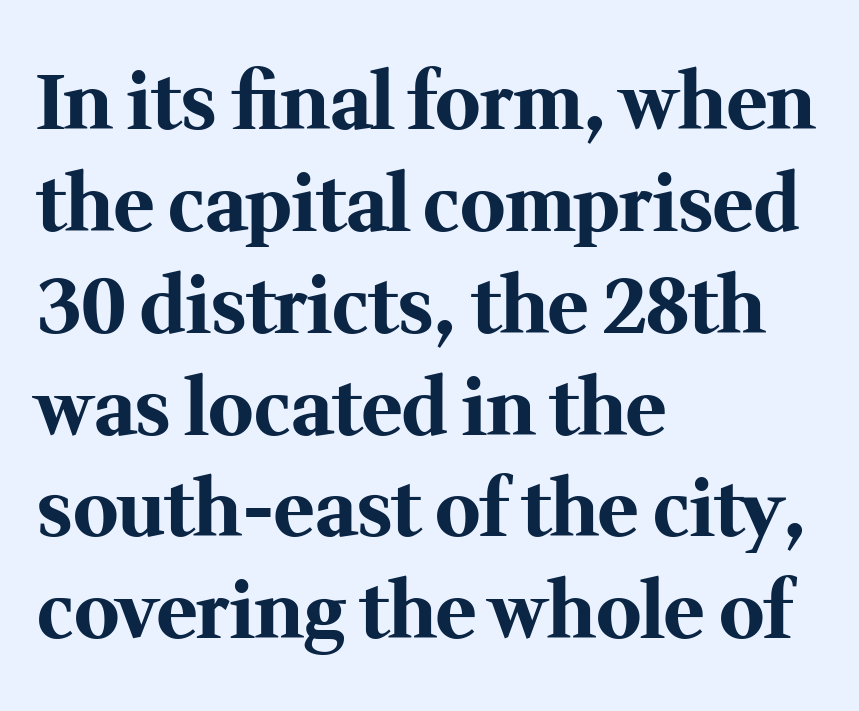
Q: Is the text bold? A: Yes.
Q: Is the text italic (slanted)? A: No, it is upright.
Q: Is the typeface a serif or a sans-serif typeface? A: Serif.
Q: Is the text underlined? A: No.
Q: How is the paragraph aligned? A: Left-aligned.
Q: Is the spacing between letters normal or unusually wide? A: Normal.
Q: Is the spacing between lines tight, normal or loose? A: Normal.
Q: Width (condensed, normal, or wide)? A: Normal.
Q: Stroke contrast? A: Medium.
Q: x-height? A: Medium.
Q: Monospaced? A: No.
